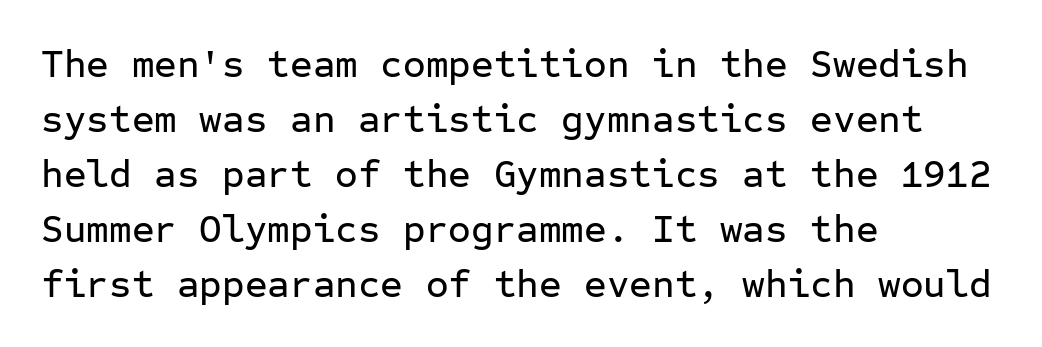
Layout note: lines flush left. Does the leading feel generous? No, just average. Regarding serifs, this sample does without them. Is the letter spacing exaggerated? No — it looks like the ordinary default.
